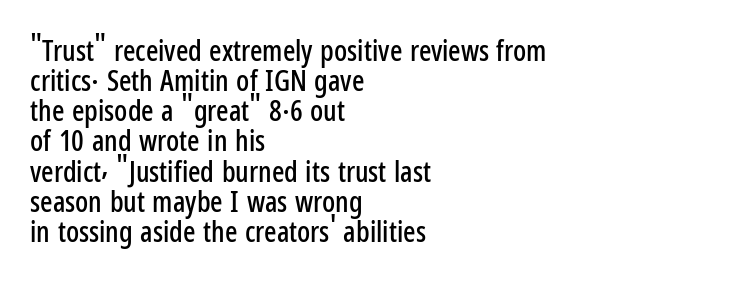
Q: Is the text italic (slanted)? A: No, it is upright.
Q: Is the typeface a serif or a sans-serif typeface? A: Sans-serif.
Q: Is the text underlined? A: No.
Q: How is the paragraph aligned? A: Left-aligned.
Q: Is the spacing between letters normal or unusually wide? A: Normal.
Q: Is the spacing between lines tight, normal or loose? A: Tight.
Q: Width (condensed, normal, or wide)? A: Condensed.
Q: Stroke contrast? A: Low.
Q: x-height? A: Medium.
Q: Monospaced? A: No.
